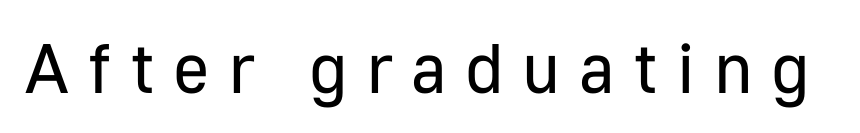
These lines have a slow, spaced-out rhythm from letter to letter. The space beneath each line is pristine and unruled. Tall strokes in this sample are plumb rather than angled. Stroke terminals: plain, sans-serif. This sample has the flowing, uneven cadence of proportional lettering.
